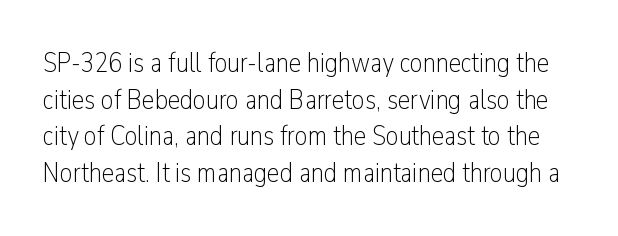
{"serif": "no", "italic": "no", "bold": "no", "weight": "light", "width": "condensed", "stroke_contrast": "low", "x_height": "medium", "monospaced": "no", "underline": "no", "line_spacing": "normal", "line_spacing_ratio": 1.31, "letter_spacing": "normal", "letter_spacing_em": 0.0, "glyph_px": 28}
